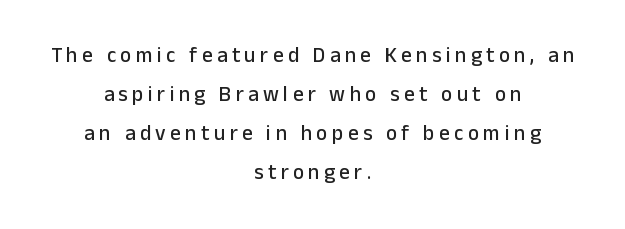
Q: Is the text italic (slanted)? A: No, it is upright.
Q: Is the text underlined? A: No.
Q: How is the paragraph aligned? A: Centered.
Q: Is the spacing between letters normal or unusually wide? A: Unusually wide.
